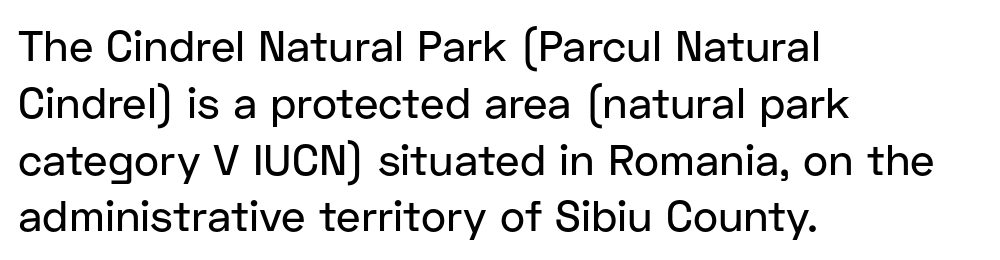
The image shows 43 px sans-serif type, upright; set left-aligned, normal line spacing (1.32x), normal letter spacing, not underlined; low stroke contrast and a medium x-height.
